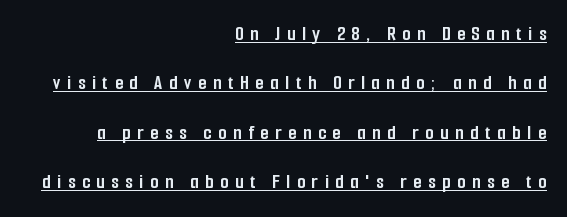
These characters rest on top of a visible drawn line. Widely set lines give the paragraph a tall, airy silhouette. The face used here has the dense, thick strokes of a bold. The line texture is sparse and dotted thanks to wide tracking. No italicization has been applied; the sample stays upright.
